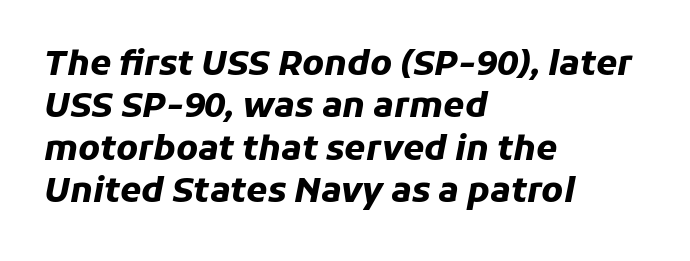
Q: Is the text bold? A: Yes.
Q: Is the text italic (slanted)? A: Yes, it leans right by about 11 degrees.
Q: Is the text underlined? A: No.
Q: How is the paragraph aligned? A: Left-aligned.
Q: Is the spacing between letters normal or unusually wide? A: Normal.
Q: Is the spacing between lines tight, normal or loose? A: Normal.
Q: Width (condensed, normal, or wide)? A: Normal.
Q: Stroke contrast? A: Low.
Q: x-height? A: Medium.
Q: Monospaced? A: No.
